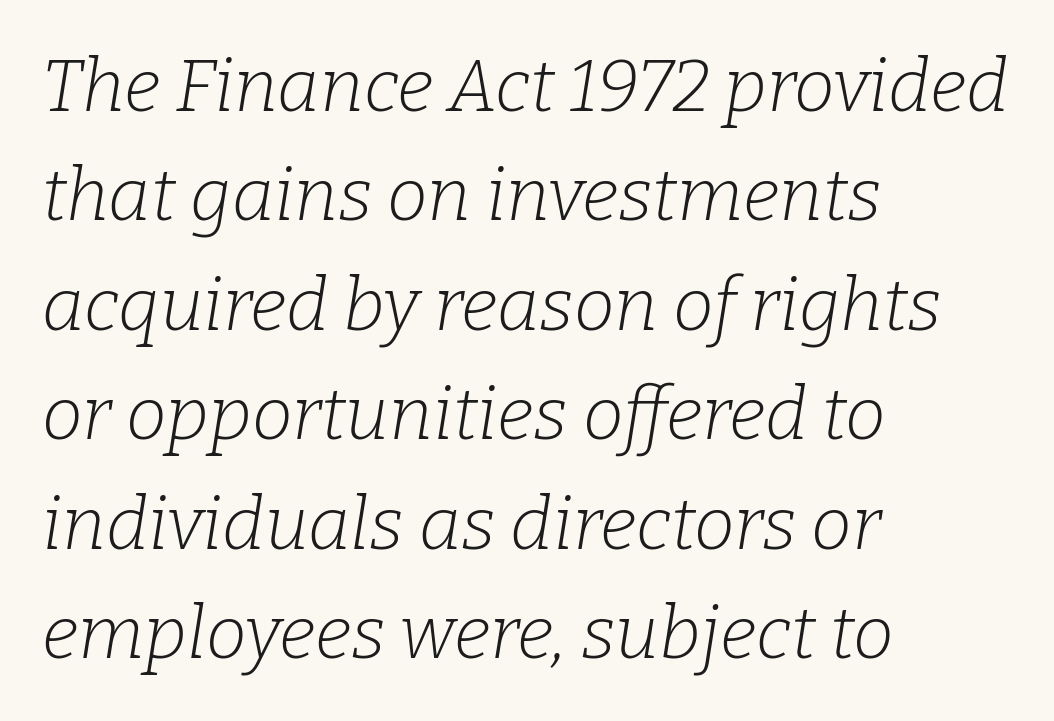
The image shows 73 px light serif type, italic (leaning right); set left-aligned, normal line spacing (1.5x), normal letter spacing, not underlined; low stroke contrast and a medium x-height.
